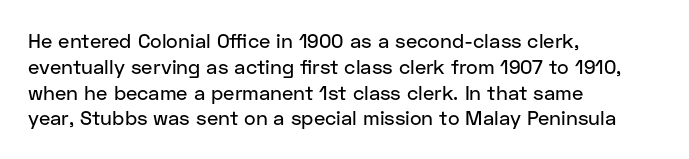
Is there any slant? The stems are plumb. Clear beneath every line of the passage. Nobody touched the tracking dial on this one. Line beginnings align vertically; line endings do not. One glance says typical: line gaps are just what's usual.
